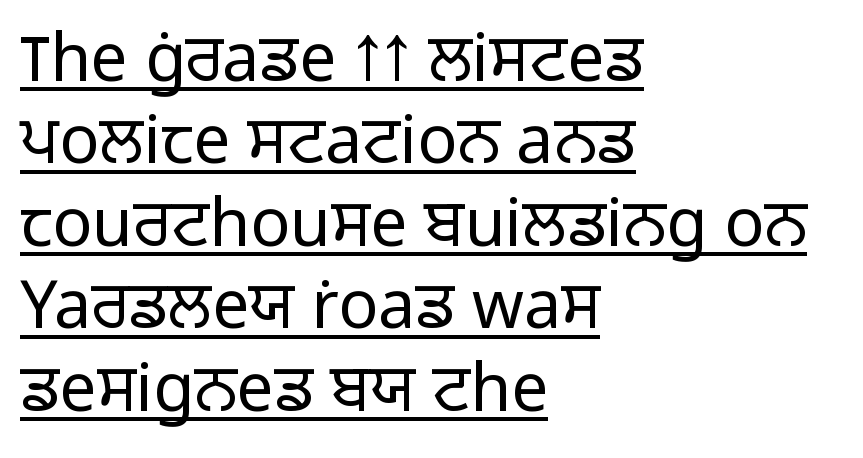
Stem width sits at or under what a default text font uses. These lines stack with their left ends in a neat column. Note: no serifs on the glyphs. Unlike italic type, these characters show no tilt at all.
